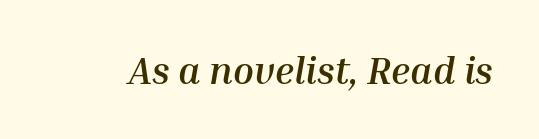
The image shows 38 px semibold type, italic (leaning right); set normal letter spacing, not underlined; medium stroke contrast and a medium x-height.
